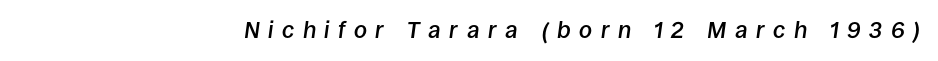
Descender tails drop into unmarked territory. Every letter is mildly thick-stroked: semibold rather than bold. The rendering applies a slant to the glyphs. The rag falls on the left side of this text block.
